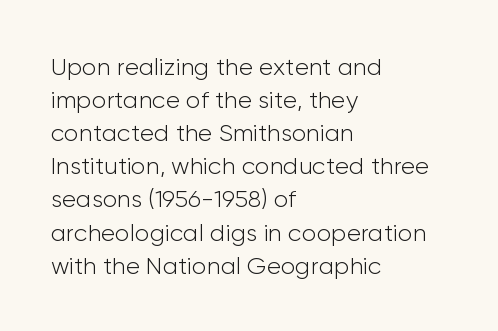
Q: Is the text bold? A: No.
Q: Is the text italic (slanted)? A: No, it is upright.
Q: Is the text underlined? A: No.
Q: How is the paragraph aligned? A: Left-aligned.
Q: Is the spacing between letters normal or unusually wide? A: Normal.
Q: Is the spacing between lines tight, normal or loose? A: Normal.
